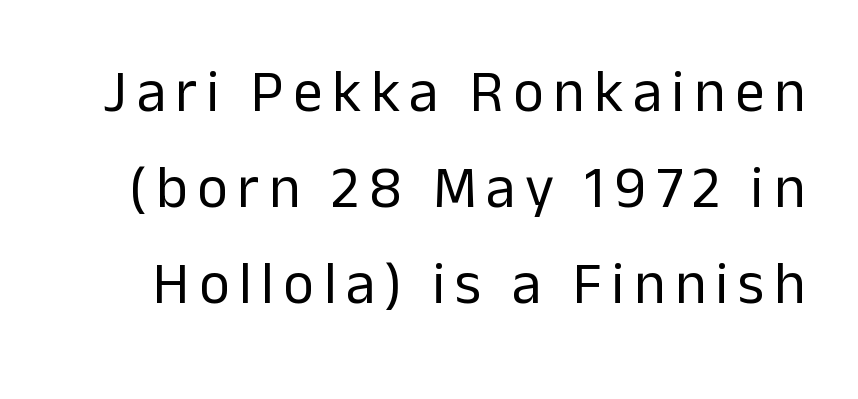
Q: Is the text bold? A: No.
Q: Is the text italic (slanted)? A: No, it is upright.
Q: Is the typeface a serif or a sans-serif typeface? A: Sans-serif.
Q: Is the text underlined? A: No.
Q: Is the spacing between lines tight, normal or loose? A: Normal.
Q: Width (condensed, normal, or wide)? A: Normal.
Q: Stroke contrast? A: Low.
Q: x-height? A: Medium.
Q: Monospaced? A: No.
